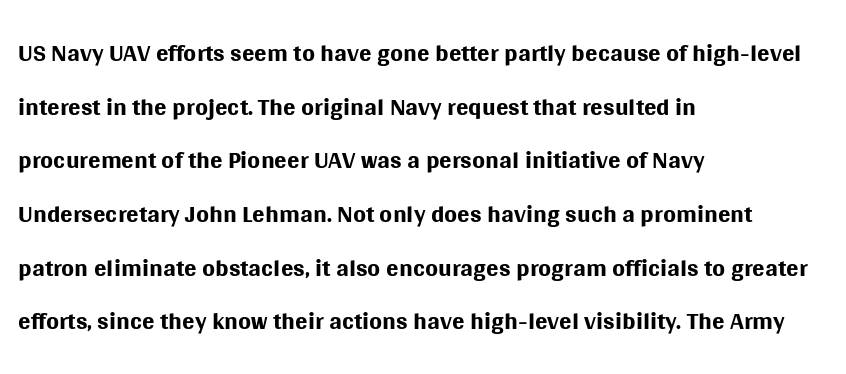
Leading: standard. The rendering uses natural spacing where letterforms have individual widths. Is the block centered? No — it sits flush against the left margin. The cut favours lightness, reaching ordinary text weight at its darkest. Is the letter spacing exaggerated? No — it looks like the ordinary default. Any mark beneath the type? The region is blank.
